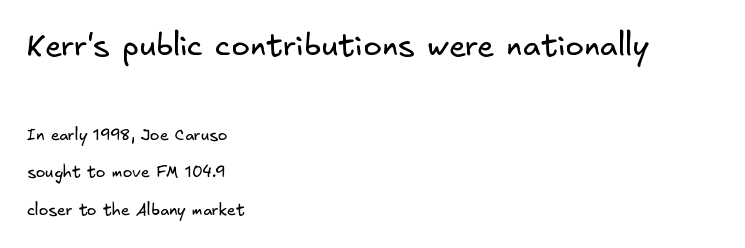
Q: Is the text bold? A: No.
Q: Is the typeface a serif or a sans-serif typeface? A: Sans-serif.
Q: Is the text underlined? A: No.
Q: How is the paragraph aligned? A: Left-aligned.
Q: Is the spacing between letters normal or unusually wide? A: Normal.
Q: Is the spacing between lines tight, normal or loose? A: Loose.
Q: Which block of text is set in a larger size, the first (top) or the second (bottom)? A: The first (top) one.
Q: Width (condensed, normal, or wide)? A: Normal.
Q: Stroke contrast? A: Low.
Q: x-height? A: Small.
